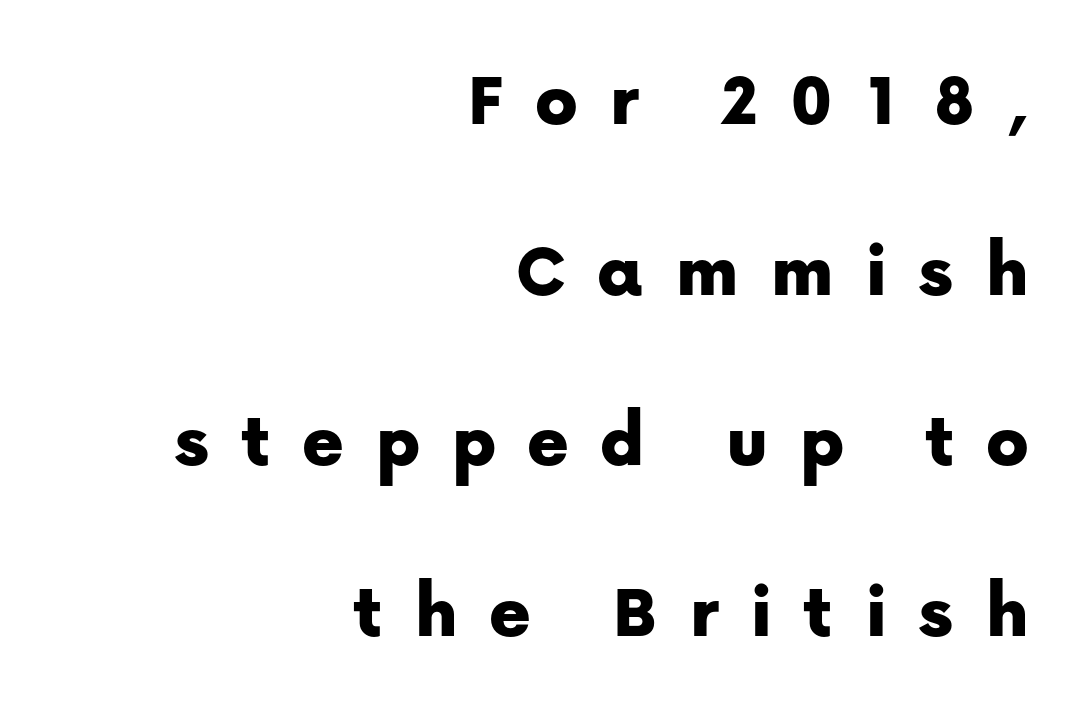
Q: Is the text italic (slanted)? A: No, it is upright.
Q: Is the typeface a serif or a sans-serif typeface? A: Sans-serif.
Q: Is the text underlined? A: No.
Q: How is the paragraph aligned? A: Right-aligned.
Q: Is the spacing between letters normal or unusually wide? A: Unusually wide.
Q: Is the spacing between lines tight, normal or loose? A: Loose.
Q: Width (condensed, normal, or wide)? A: Normal.
Q: Stroke contrast? A: Low.
Q: x-height? A: Medium.
Q: Monospaced? A: No.
